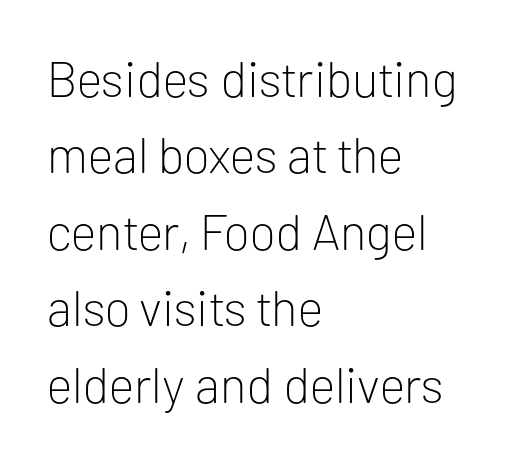
Q: Is the text bold? A: No.
Q: Is the text italic (slanted)? A: No, it is upright.
Q: Is the typeface a serif or a sans-serif typeface? A: Sans-serif.
Q: Is the text underlined? A: No.
Q: How is the paragraph aligned? A: Left-aligned.
Q: Is the spacing between letters normal or unusually wide? A: Normal.
Q: Is the spacing between lines tight, normal or loose? A: Normal.
Q: Width (condensed, normal, or wide)? A: Normal.
Q: Stroke contrast? A: Low.
Q: x-height? A: Medium.
Q: Monospaced? A: No.
